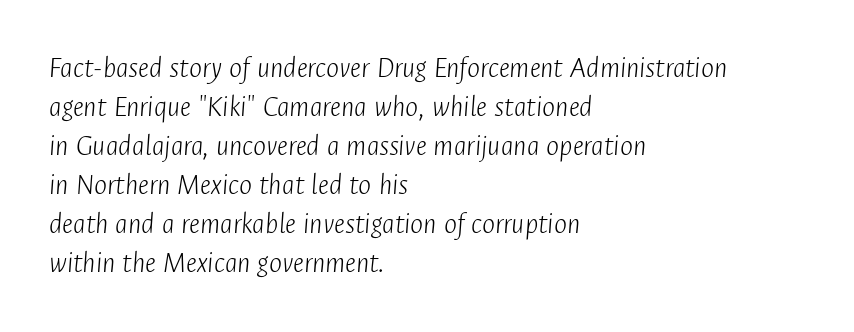
Q: Is the text bold? A: No.
Q: Is the text italic (slanted)? A: Yes, it leans right by about 4 degrees.
Q: Is the text underlined? A: No.
Q: How is the paragraph aligned? A: Left-aligned.
Q: Is the spacing between letters normal or unusually wide? A: Normal.
Q: Is the spacing between lines tight, normal or loose? A: Normal.
Q: Width (condensed, normal, or wide)? A: Condensed.
Q: Stroke contrast? A: Low.
Q: x-height? A: Medium.
Q: Monospaced? A: No.
